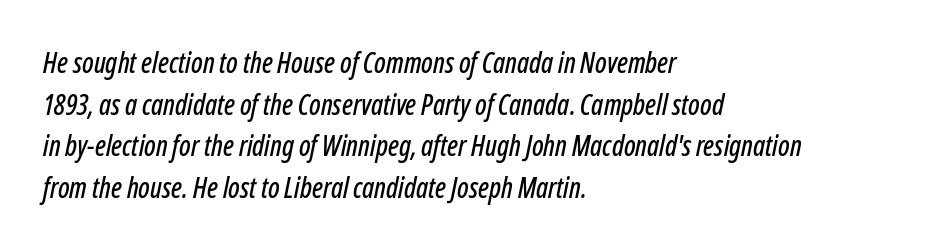
The image shows 28 px condensed type, italic (leaning right); set left-aligned, normal line spacing (1.49x), normal letter spacing, not underlined; low stroke contrast and a medium x-height.
